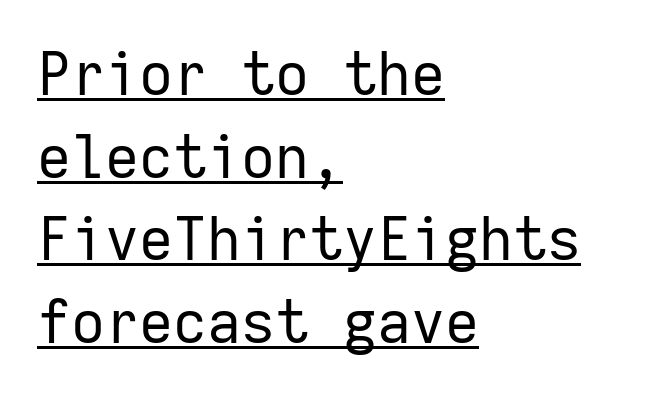
Q: Is the text bold? A: No.
Q: Is the text italic (slanted)? A: No, it is upright.
Q: Is the typeface a serif or a sans-serif typeface? A: Sans-serif.
Q: Is the text underlined? A: Yes.
Q: How is the paragraph aligned? A: Left-aligned.
Q: Is the spacing between letters normal or unusually wide? A: Normal.
Q: Is the spacing between lines tight, normal or loose? A: Normal.
Q: Width (condensed, normal, or wide)? A: Normal.
Q: Stroke contrast? A: Low.
Q: x-height? A: Medium.
Q: Monospaced? A: Yes.
